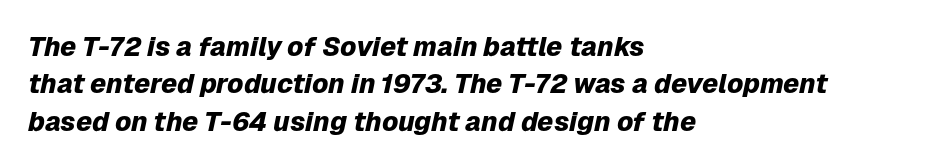
Honestly, the letter spacing is just normal — you wouldn't notice it. This rendering features lettering with no underline. A student would call this left alignment; a typographer would say flush left, rag right. Each glyph is drawn with heavy, bold strokes. The leading is moderate, giving the passage an even texture.
